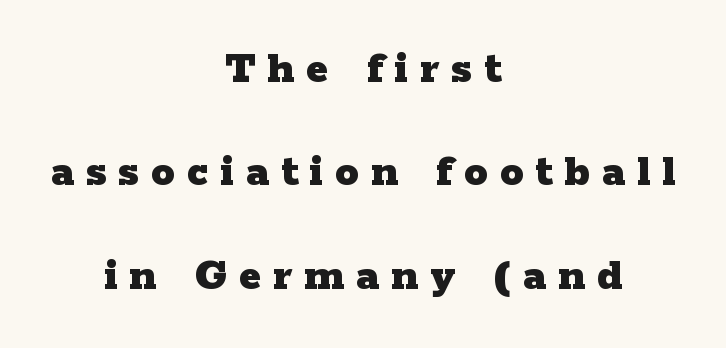
Q: Is the text bold? A: Yes.
Q: Is the text italic (slanted)? A: No, it is upright.
Q: Is the typeface a serif or a sans-serif typeface? A: Serif.
Q: Is the text underlined? A: No.
Q: How is the paragraph aligned? A: Centered.
Q: Is the spacing between letters normal or unusually wide? A: Unusually wide.
Q: Is the spacing between lines tight, normal or loose? A: Loose.
Q: Width (condensed, normal, or wide)? A: Wide.
Q: Stroke contrast? A: Low.
Q: x-height? A: Medium.
Q: Monospaced? A: No.
